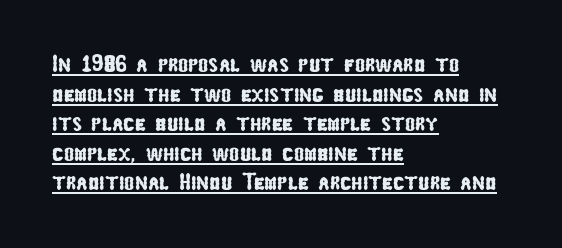
Q: Is the text underlined? A: Yes.
Q: How is the paragraph aligned? A: Left-aligned.
Q: Is the spacing between letters normal or unusually wide? A: Normal.
